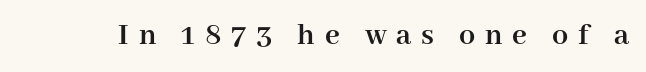
The image shows 32 px semibold serif type, upright; set unusually wide letter spacing (+0.3 em), not underlined; high stroke contrast and a medium x-height.
